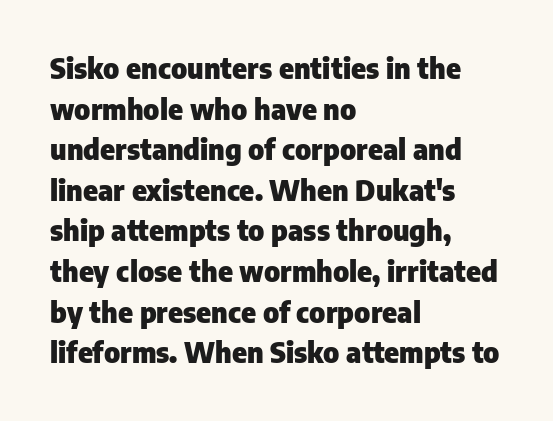
You can tell it's not italic because the verticals are truly vertical. The string is rendered with underlining switched off. This rendering uses left alignment, leaving the right contour irregular. Stroke thickness is high; the sample reads as a true bold. Students, note that the glyphs here touch the page at normal intervals.
